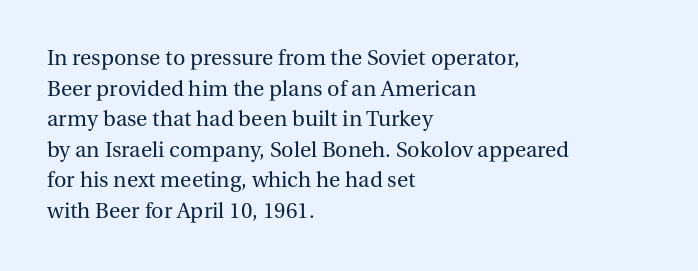
Q: Is the text bold? A: No.
Q: Is the text italic (slanted)? A: No, it is upright.
Q: Is the text underlined? A: No.
Q: How is the paragraph aligned? A: Left-aligned.
Q: Is the spacing between letters normal or unusually wide? A: Normal.
Q: Is the spacing between lines tight, normal or loose? A: Normal.
